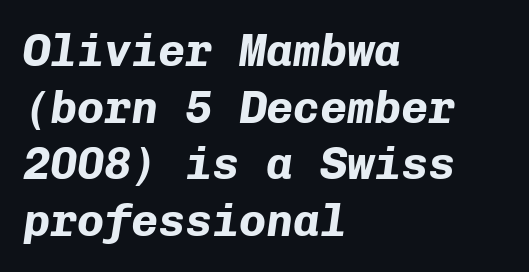
{"italic": "yes", "lean": "right", "slant_degrees": 8, "bold": "yes", "weight": "bold", "width": "normal", "stroke_contrast": "low", "x_height": "medium", "monospaced": "yes", "underline": "no", "align": "left", "line_spacing": "normal", "line_spacing_ratio": 1.26, "letter_spacing": "normal", "letter_spacing_em": 0.0, "glyph_px": 45}
